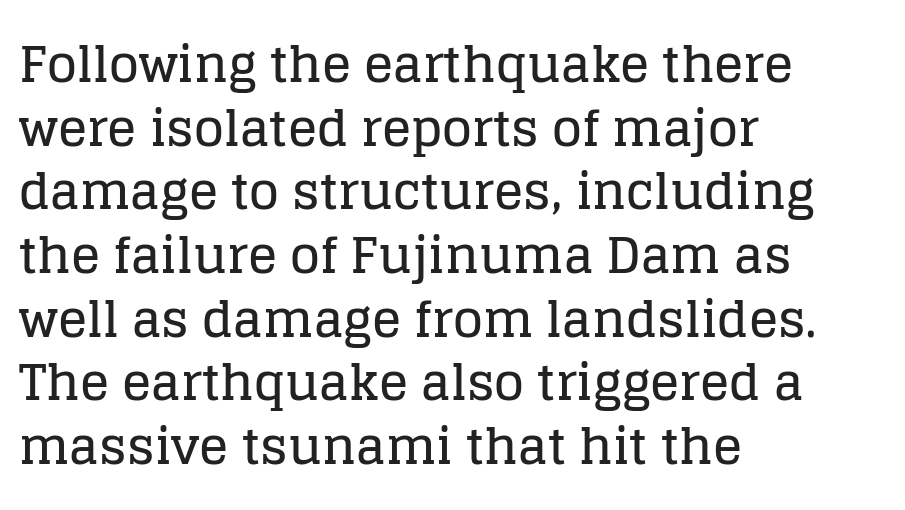
{"serif": "yes", "italic": "no", "width": "normal", "stroke_contrast": "low", "x_height": "large", "monospaced": "no", "underline": "no", "align": "left", "line_spacing": "normal", "line_spacing_ratio": 1.3, "letter_spacing": "normal", "letter_spacing_em": 0.0, "glyph_px": 49}
